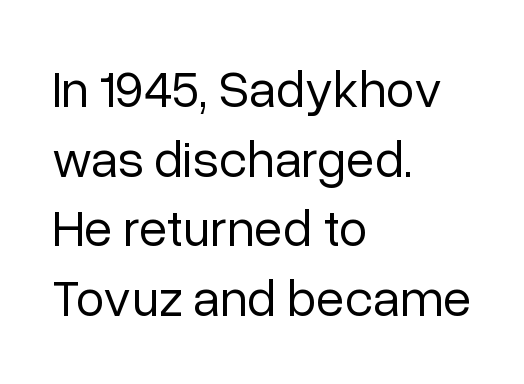
Q: Is the text bold? A: No.
Q: Is the text italic (slanted)? A: No, it is upright.
Q: Is the typeface a serif or a sans-serif typeface? A: Sans-serif.
Q: Is the text underlined? A: No.
Q: How is the paragraph aligned? A: Left-aligned.
Q: Is the spacing between letters normal or unusually wide? A: Normal.
Q: Is the spacing between lines tight, normal or loose? A: Normal.
Q: Width (condensed, normal, or wide)? A: Normal.
Q: Stroke contrast? A: Low.
Q: x-height? A: Medium.
Q: Monospaced? A: No.
